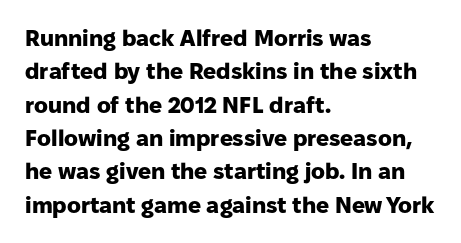
The image shows 23 px bold type, upright; set left-aligned, normal line spacing (1.45x), normal letter spacing, not underlined.
